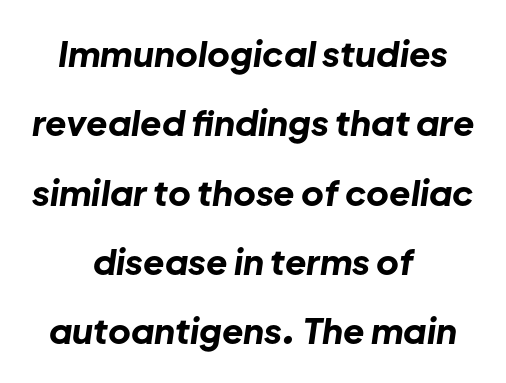
{"italic": "yes", "lean": "right", "slant_degrees": 8, "bold": "yes", "weight": "bold", "width": "normal", "stroke_contrast": "low", "x_height": "medium", "monospaced": "no", "underline": "no", "align": "center", "line_spacing": "loose", "line_spacing_ratio": 1.98, "letter_spacing": "normal", "letter_spacing_em": 0.0, "glyph_px": 35}
